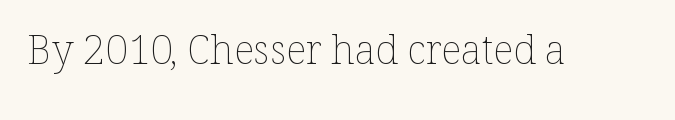
The image shows 40 px thin type, upright; set normal letter spacing, not underlined; low stroke contrast and a medium x-height.
